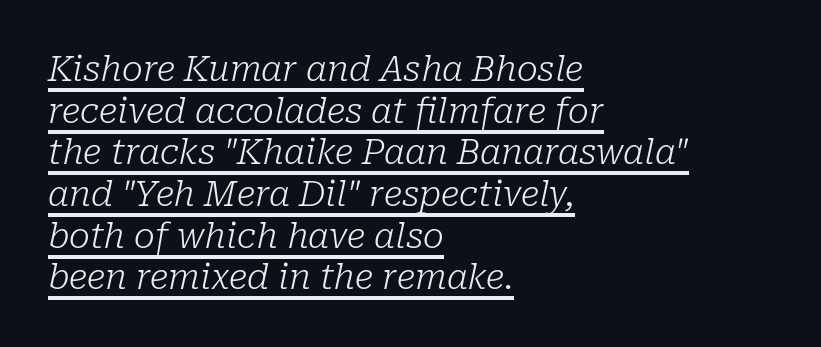
The image shows 35 px light serif type, italic (leaning right); set left-aligned, line spacing 1.19x, normal letter spacing, underlined; low stroke contrast and a medium x-height.
